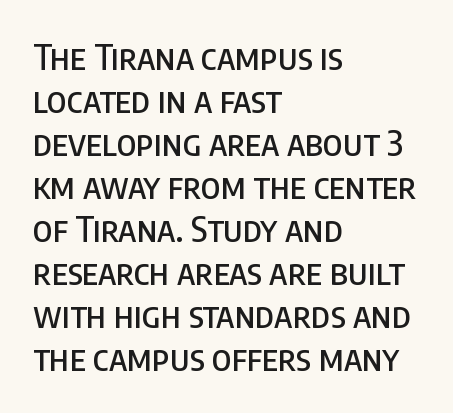
Q: Is the text italic (slanted)? A: No, it is upright.
Q: Is the typeface a serif or a sans-serif typeface? A: Sans-serif.
Q: Is the text underlined? A: No.
Q: How is the paragraph aligned? A: Left-aligned.
Q: Is the spacing between letters normal or unusually wide? A: Normal.
Q: Width (condensed, normal, or wide)? A: Condensed.
Q: Stroke contrast? A: Low.
Q: x-height? A: Large.
Q: Monospaced? A: No.
